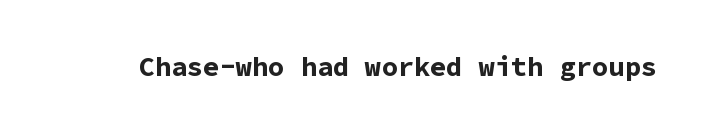
What stands out about the letter spacing? Nothing — it is the standard amount. No italicization has been applied; the sample stays upright. The gap between lines stays unmarked. Thick stems and heavy bowls — unmistakably bold.
